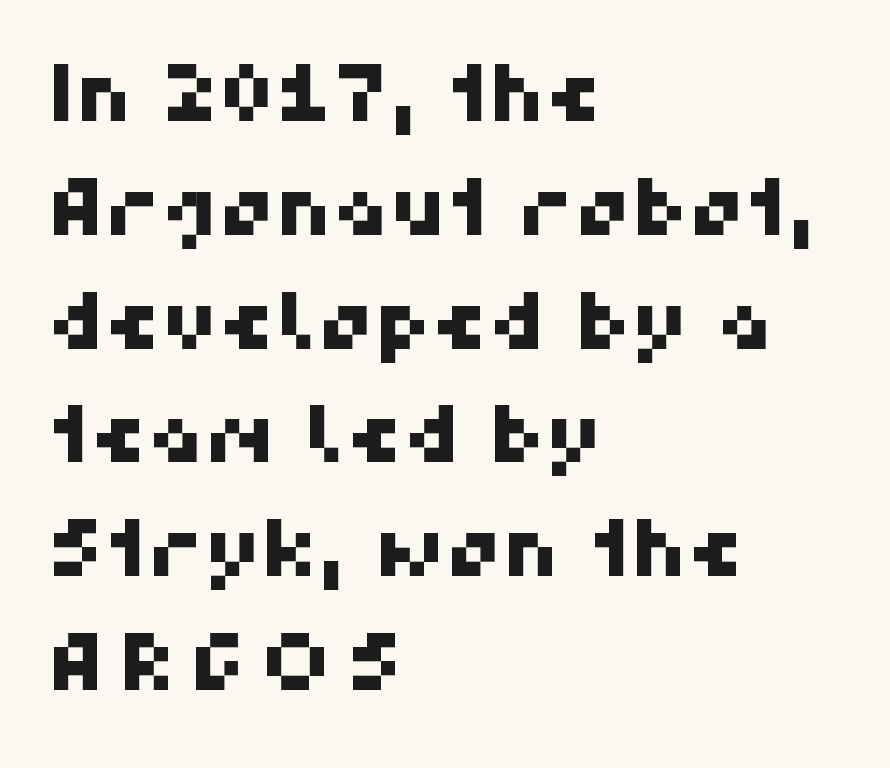
Looks like regular typesetting: each glyph gets only the width it needs. No word sits above an underline. Nobody touched the tracking dial on this one. Does the copy run flush right? No — it runs flush left. Horizontal bands of white between lines are of average thickness. Typographically, this falls in the sans-serif category.
